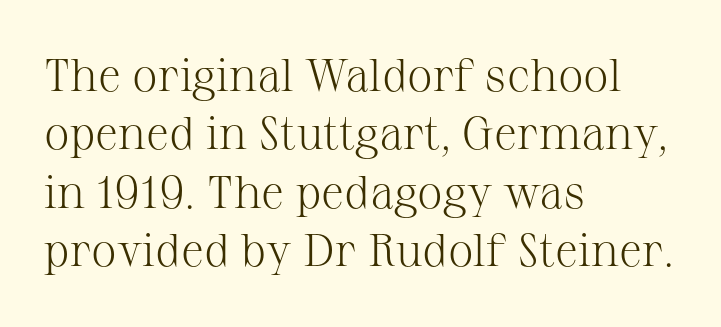
The image shows 46 px light serif type, upright; set left-aligned, normal line spacing (1.27x), normal letter spacing, not underlined; medium stroke contrast and a medium x-height.
